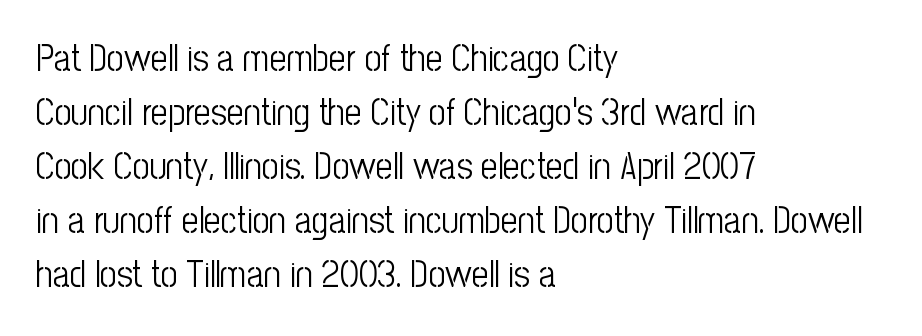
Q: Is the text bold? A: No.
Q: Is the text italic (slanted)? A: No, it is upright.
Q: Is the typeface a serif or a sans-serif typeface? A: Sans-serif.
Q: Is the text underlined? A: No.
Q: How is the paragraph aligned? A: Left-aligned.
Q: Is the spacing between letters normal or unusually wide? A: Normal.
Q: Is the spacing between lines tight, normal or loose? A: Normal.
Q: Width (condensed, normal, or wide)? A: Condensed.
Q: Stroke contrast? A: Low.
Q: x-height? A: Medium.
Q: Monospaced? A: No.
